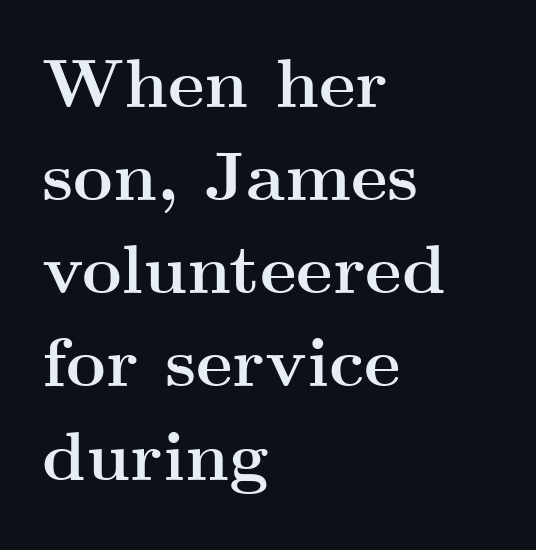
The image shows 69 px semibold, wide serif type, upright; set left-aligned, normal line spacing (1.35x), normal letter spacing, not underlined; medium stroke contrast and a small x-height.
